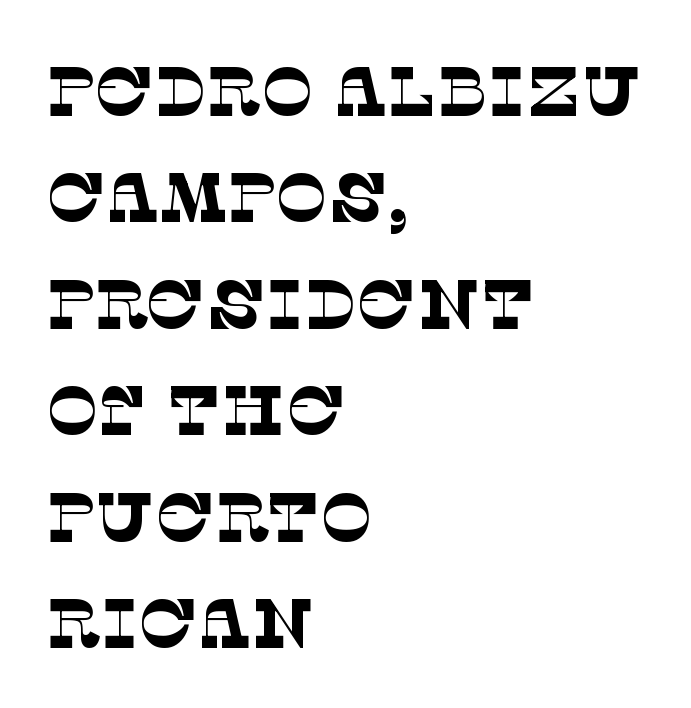
Q: Is the text bold? A: No.
Q: Is the typeface a serif or a sans-serif typeface? A: Serif.
Q: Is the text underlined? A: No.
Q: How is the paragraph aligned? A: Left-aligned.
Q: Is the spacing between letters normal or unusually wide? A: Normal.
Q: Is the spacing between lines tight, normal or loose? A: Normal.
Q: Width (condensed, normal, or wide)? A: Normal.
Q: Stroke contrast? A: Low.
Q: x-height? A: Large.
Q: Monospaced? A: No.
